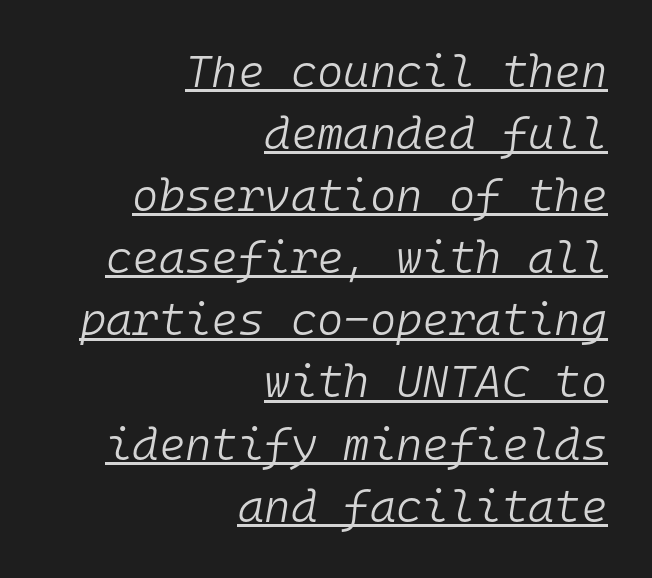
Q: Is the text bold? A: No.
Q: Is the text italic (slanted)? A: Yes, it leans right by about 10 degrees.
Q: Is the text underlined? A: Yes.
Q: How is the paragraph aligned? A: Right-aligned.
Q: Is the spacing between letters normal or unusually wide? A: Normal.
Q: Is the spacing between lines tight, normal or loose? A: Normal.
Q: Width (condensed, normal, or wide)? A: Normal.
Q: Stroke contrast? A: Low.
Q: x-height? A: Medium.
Q: Monospaced? A: Yes.
